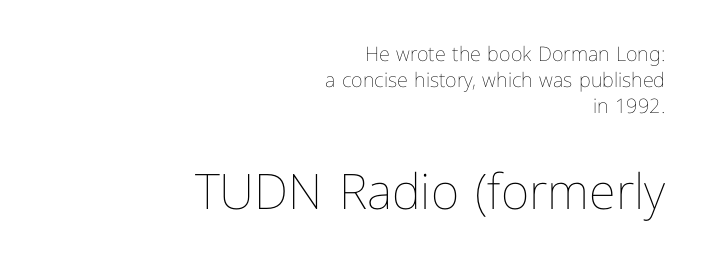
The image shows 49 px thin type, upright; set right-aligned, normal line spacing (1.29x), normal letter spacing, not underlined; the second (bottom) block is 2.45x larger; low stroke contrast and a medium x-height.
